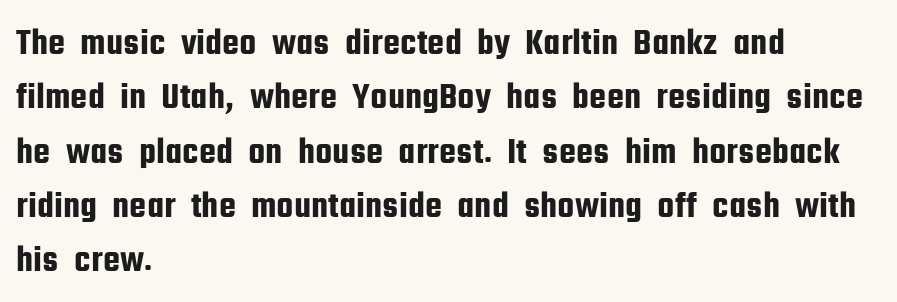
{"serif": "no", "italic": "no", "width": "condensed", "stroke_contrast": "low", "x_height": "medium", "monospaced": "no", "underline": "no", "align": "left", "line_spacing": "normal", "line_spacing_ratio": 1.43, "letter_spacing": "normal", "letter_spacing_em": 0.0, "glyph_px": 38}
